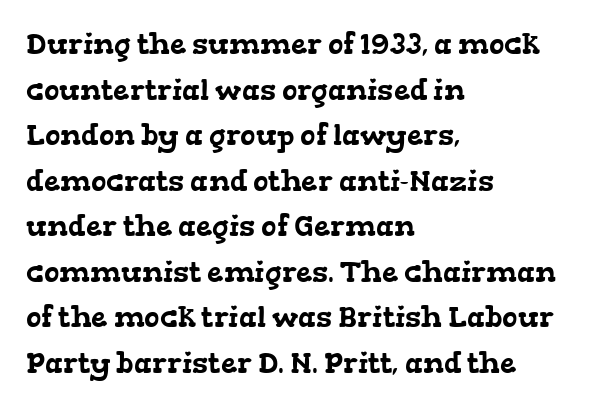
Descenders are the only things crossing below the line. Are there feet on the stems? There are — it's a serif. Quick note: interline space is typical. The letters advance in unequal steps, a hallmark of proportional type. In CSS terms this would be text-align: left.
